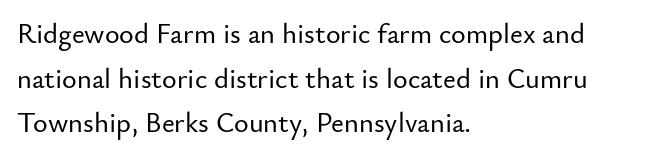
{"serif": "no", "italic": "no", "width": "normal", "stroke_contrast": "low", "x_height": "small", "monospaced": "no", "underline": "no", "align": "left", "line_spacing": "normal", "line_spacing_ratio": 1.59, "letter_spacing": "normal", "letter_spacing_em": 0.0, "glyph_px": 28}
